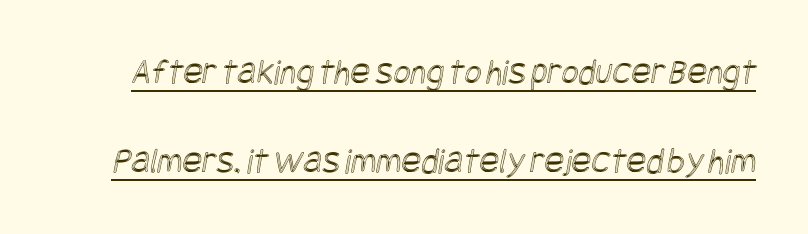
{"width": "condensed", "x_height": "large", "underline": "yes", "line_spacing": "loose", "line_spacing_ratio": 2.41, "letter_spacing": "normal", "letter_spacing_em": 0.0, "glyph_px": 37}
